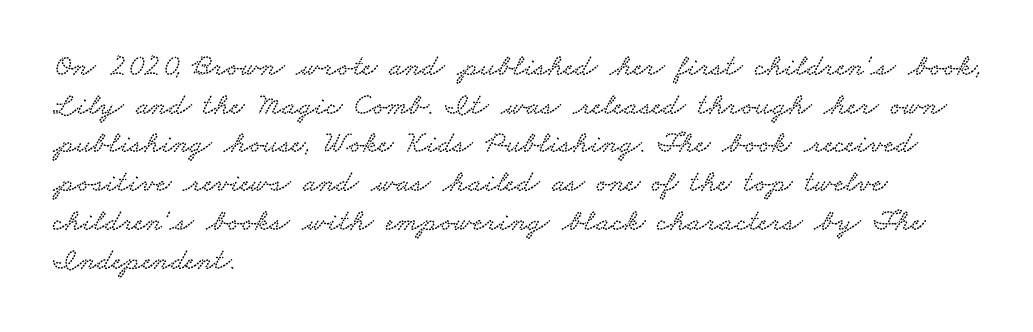
Q: Is the typeface a serif or a sans-serif typeface? A: Serif.
Q: Is the text underlined? A: No.
Q: How is the paragraph aligned? A: Left-aligned.
Q: Is the spacing between letters normal or unusually wide? A: Normal.
Q: Is the spacing between lines tight, normal or loose? A: Normal.
Q: Width (condensed, normal, or wide)? A: Wide.
Q: Stroke contrast? A: Low.
Q: x-height? A: Small.
Q: Monospaced? A: No.
